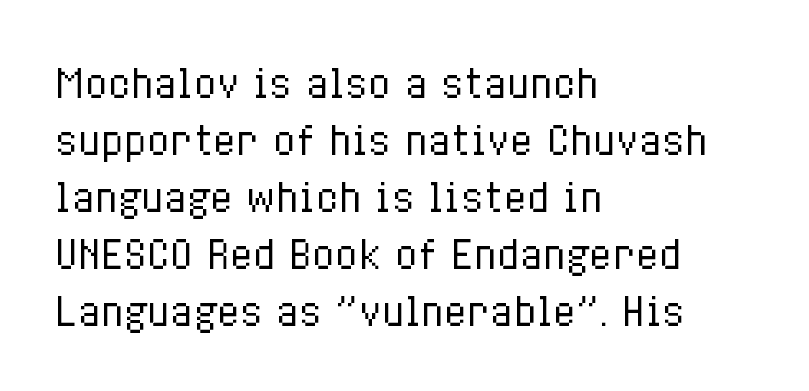
A light-to-regular cut is what we see here. The lettering holds an erect, upright posture throughout. How are the letters spaced? Ordinarily, with no added tracking. The text block is weighted toward the left margin, trailing off unevenly rightward. Beneath every word, the page is bare.
